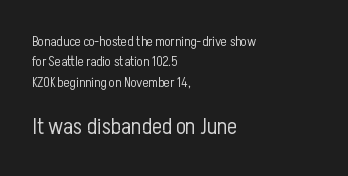
Q: Is the text bold? A: No.
Q: Is the text italic (slanted)? A: No, it is upright.
Q: Is the text underlined? A: No.
Q: How is the paragraph aligned? A: Left-aligned.
Q: Is the spacing between letters normal or unusually wide? A: Normal.
Q: Is the spacing between lines tight, normal or loose? A: Normal.
Q: Which block of text is set in a larger size, the first (top) or the second (bottom)? A: The second (bottom) one.
